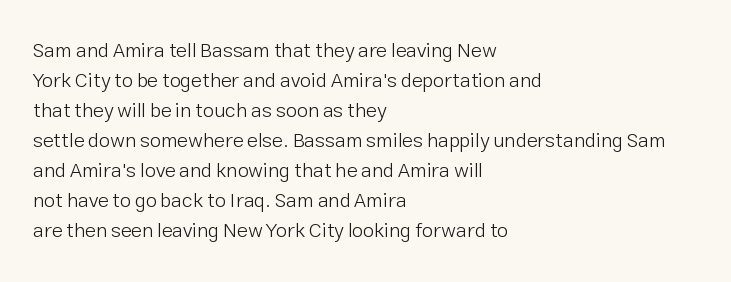
The face looks like a standard text weight, possibly lighter. A normal amount of white space separates one row of letters from the next. Line beginnings align vertically; line endings do not. The horizontal fit of the characters is conventional and even. The passage shown is not underscored anywhere.
